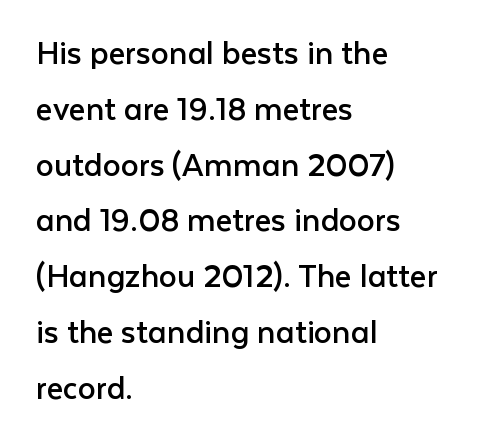
The image shows 36 px regular-weight sans-serif type, upright; set left-aligned, normal line spacing (1.55x), normal letter spacing, not underlined; low stroke contrast and a medium x-height.
